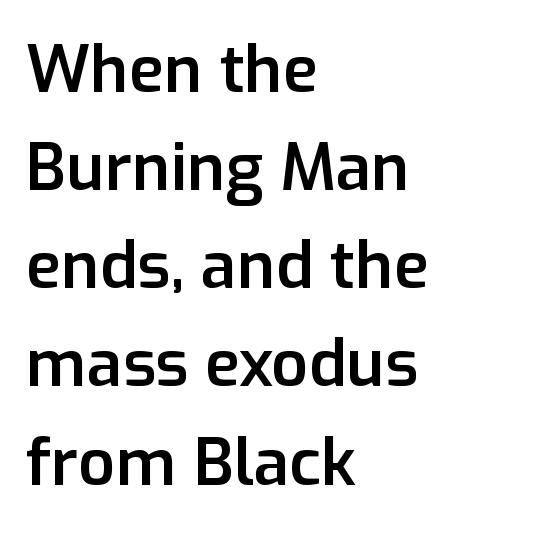
{"serif": "no", "italic": "no", "bold": "semi", "weight": "semibold", "width": "normal", "stroke_contrast": "low", "x_height": "medium", "monospaced": "no", "underline": "no", "align": "left", "line_spacing": "normal", "line_spacing_ratio": 1.51, "letter_spacing": "normal", "letter_spacing_em": 0.0, "glyph_px": 65}
